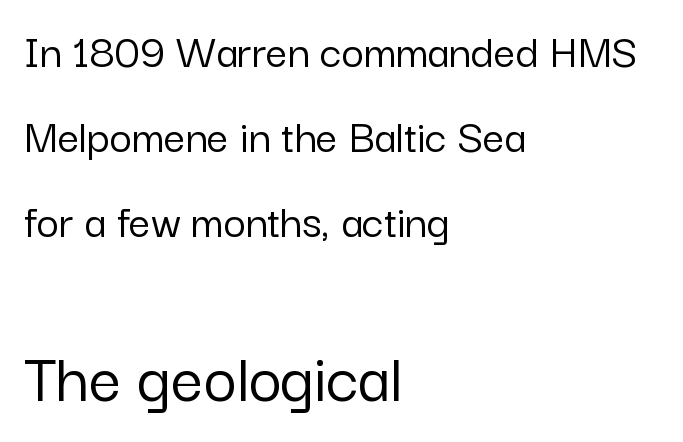
{"serif": "no", "italic": "no", "width": "normal", "stroke_contrast": "low", "x_height": "medium", "monospaced": "no", "underline": "no", "align": "left", "line_spacing_ratio": 1.77, "letter_spacing": "normal", "letter_spacing_em": 0.0, "larger_block": "second", "size_ratio": 1.5, "glyph_px": 72}
